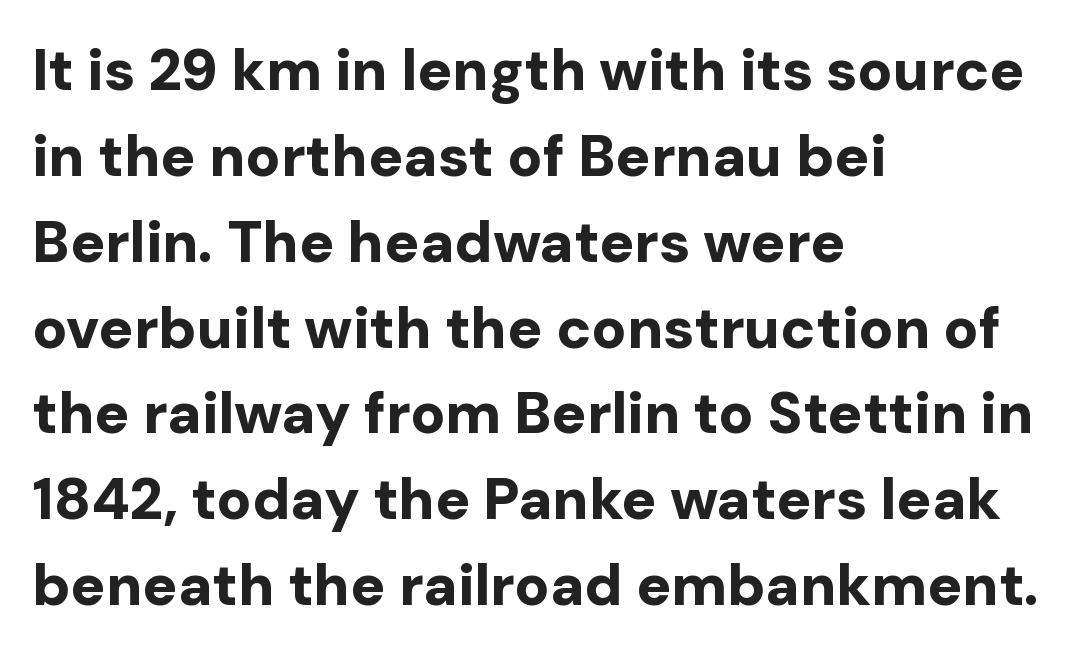
The image shows 58 px bold sans-serif type, upright; set left-aligned, normal line spacing (1.48x), normal letter spacing, not underlined; low stroke contrast and a medium x-height.
